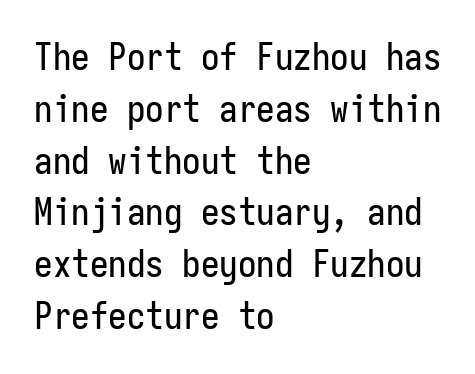
Q: Is the text italic (slanted)? A: No, it is upright.
Q: Is the typeface a serif or a sans-serif typeface? A: Sans-serif.
Q: Is the text underlined? A: No.
Q: How is the paragraph aligned? A: Left-aligned.
Q: Is the spacing between letters normal or unusually wide? A: Normal.
Q: Is the spacing between lines tight, normal or loose? A: Normal.
Q: Width (condensed, normal, or wide)? A: Condensed.
Q: Stroke contrast? A: Low.
Q: x-height? A: Medium.
Q: Monospaced? A: Yes.
